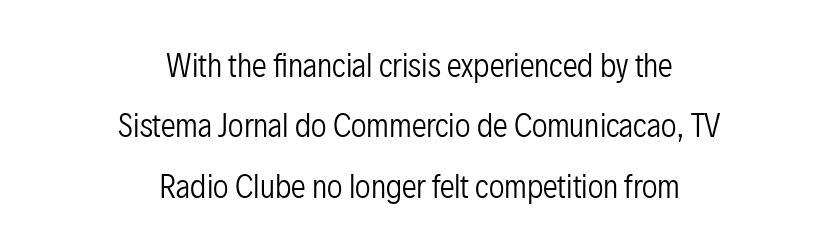
The image shows 30 px regular-weight, condensed sans-serif type, upright; set centered, loose line spacing (2.01x), normal letter spacing, not underlined; low stroke contrast and a medium x-height.
